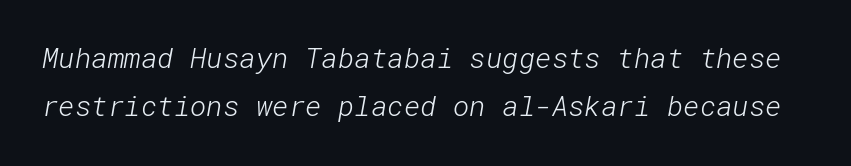
The image shows 28 px light sans-serif type; set line spacing 1.72x, normal letter spacing, not underlined; low stroke contrast and a medium x-height.
